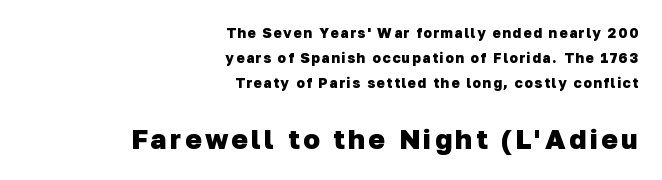
{"serif": "no", "bold": "yes", "weight": "heavy", "width": "normal", "stroke_contrast": "low", "x_height": "medium", "monospaced": "no", "underline": "no", "align": "right", "line_spacing_ratio": 1.77, "larger_block": "second", "size_ratio": 2.0, "glyph_px": 28}
